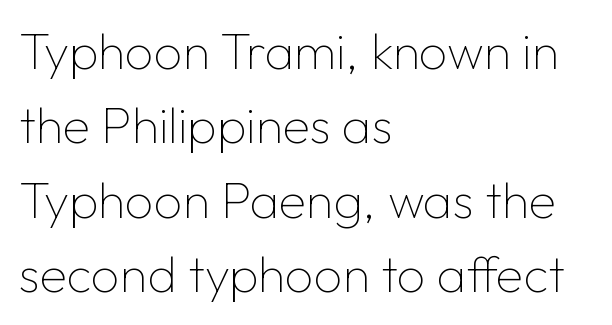
{"serif": "no", "italic": "no", "bold": "no", "weight": "thin", "width": "normal", "stroke_contrast": "low", "x_height": "medium", "monospaced": "no", "underline": "no", "align": "left", "line_spacing": "normal", "line_spacing_ratio": 1.49, "letter_spacing": "normal", "letter_spacing_em": 0.0, "glyph_px": 50}
